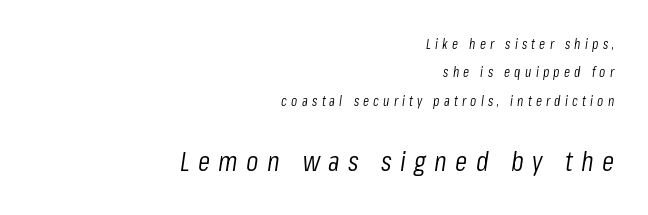
Q: Is the text bold? A: No.
Q: Is the text italic (slanted)? A: Yes, it leans right by about 8 degrees.
Q: Is the text underlined? A: No.
Q: How is the paragraph aligned? A: Right-aligned.
Q: Is the spacing between letters normal or unusually wide? A: Unusually wide.
Q: Is the spacing between lines tight, normal or loose? A: Loose.
Q: Which block of text is set in a larger size, the first (top) or the second (bottom)? A: The second (bottom) one.
Q: Width (condensed, normal, or wide)? A: Condensed.
Q: Stroke contrast? A: Low.
Q: x-height? A: Medium.
Q: Monospaced? A: No.
